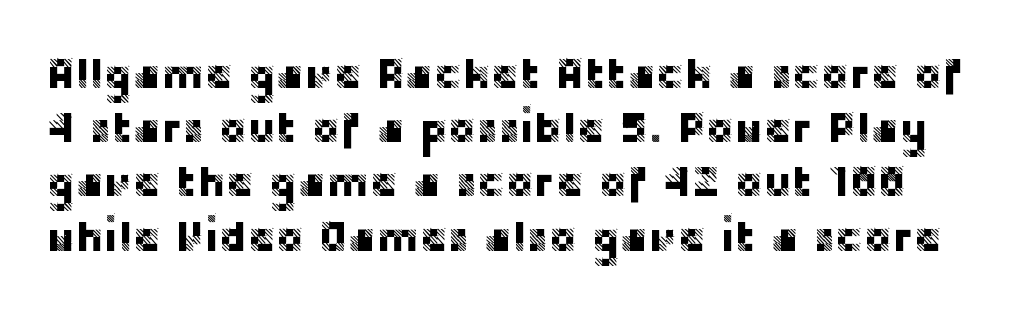
Q: Is the text italic (slanted)? A: No, it is upright.
Q: Is the typeface a serif or a sans-serif typeface? A: Sans-serif.
Q: Is the text underlined? A: No.
Q: Is the spacing between letters normal or unusually wide? A: Normal.
Q: Is the spacing between lines tight, normal or loose? A: Normal.
Q: Width (condensed, normal, or wide)? A: Normal.
Q: Stroke contrast? A: Low.
Q: x-height? A: Large.
Q: Monospaced? A: No.
